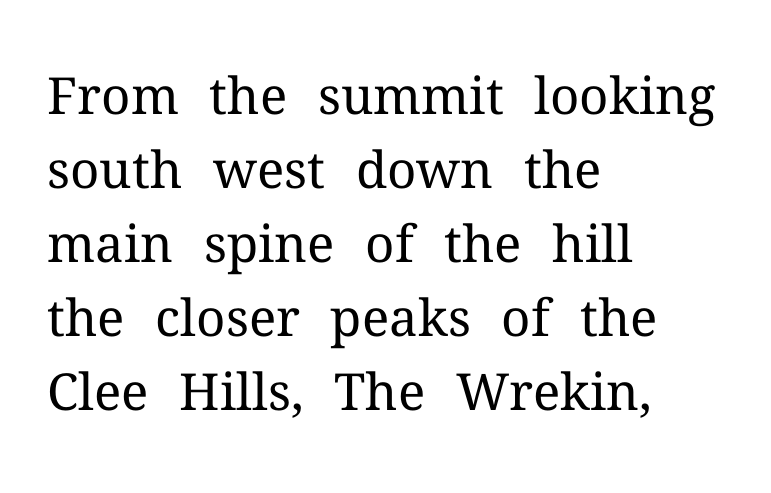
The image shows 51 px regular-weight serif type, upright; set left-aligned, normal line spacing (1.45x), normal letter spacing, not underlined; medium stroke contrast and a medium x-height.
